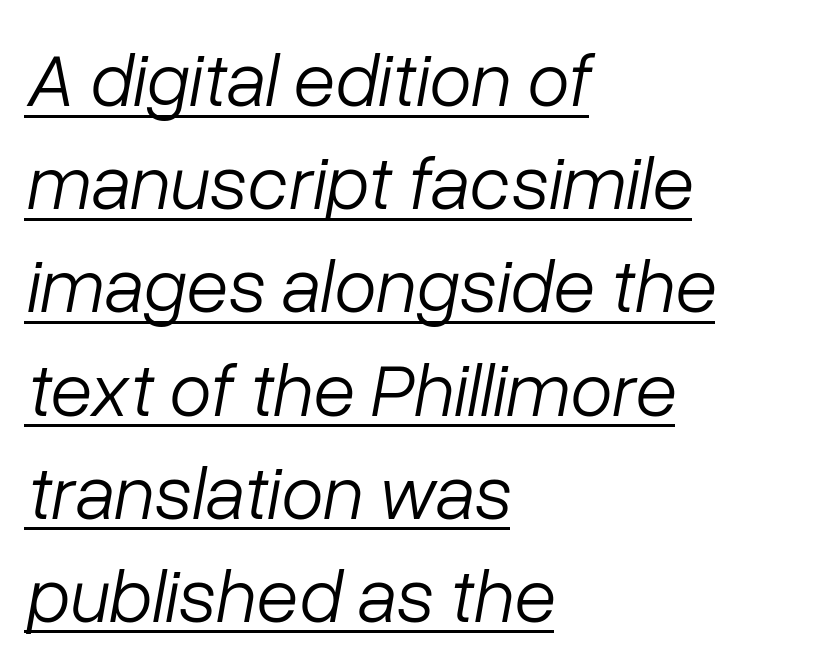
The image shows 77 px light type, italic (leaning right); set left-aligned, normal line spacing (1.34x), normal letter spacing, underlined; low stroke contrast and a medium x-height.
